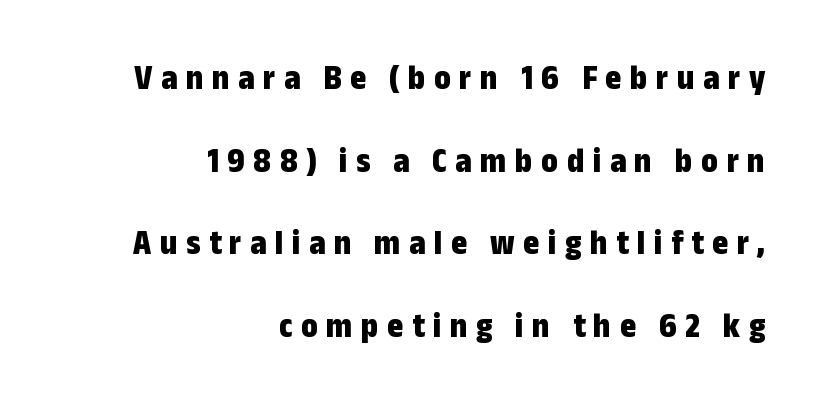
The image shows 35 px bold, condensed sans-serif type, upright; set right-aligned, loose line spacing (2.36x), unusually wide letter spacing (+0.24 em), not underlined; low stroke contrast and a medium x-height.
